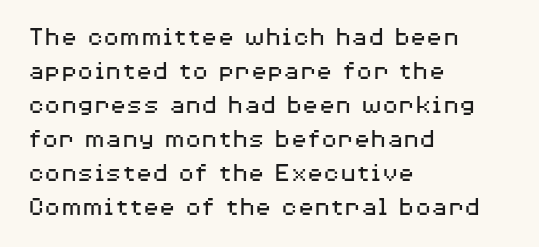
Vertically, the passage feels balanced, rows spaced as you'd expect. The strip under each line holds only bare page. Weight: in the light-to-regular range. Glyph-to-glyph distance matches everyday printed text.
